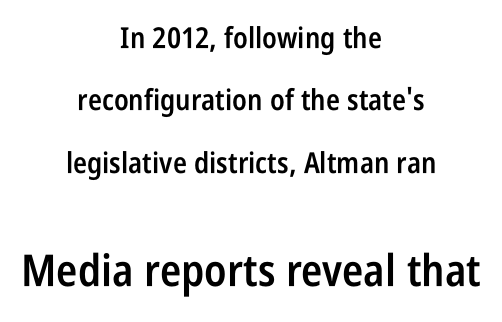
The specimen reads as upright at a glance. Nothing sits at the stroke ends, so this counts as sans-serif. The block sitting lower on the canvas is the one with enlarged characters. The gaps between neighbouring characters are ordinary and unremarkable. Check under the words: just untouched page. The text block is weighted toward neither margin, spreading evenly from the middle.
